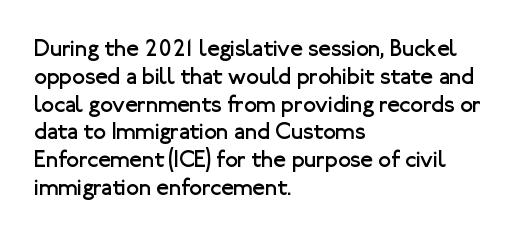
The image shows 23 px text type, upright; set left-aligned, line spacing 1.21x, normal letter spacing, not underlined.
